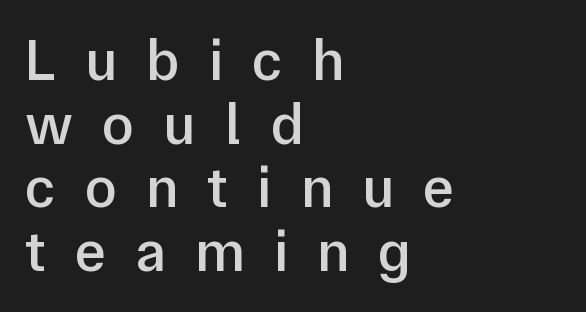
Q: Is the text bold? A: Semi-bold.
Q: Is the text italic (slanted)? A: No, it is upright.
Q: Is the typeface a serif or a sans-serif typeface? A: Sans-serif.
Q: Is the text underlined? A: No.
Q: How is the paragraph aligned? A: Left-aligned.
Q: Is the spacing between letters normal or unusually wide? A: Unusually wide.
Q: Is the spacing between lines tight, normal or loose? A: Tight.
Q: Width (condensed, normal, or wide)? A: Normal.
Q: Stroke contrast? A: Low.
Q: x-height? A: Medium.
Q: Monospaced? A: No.
